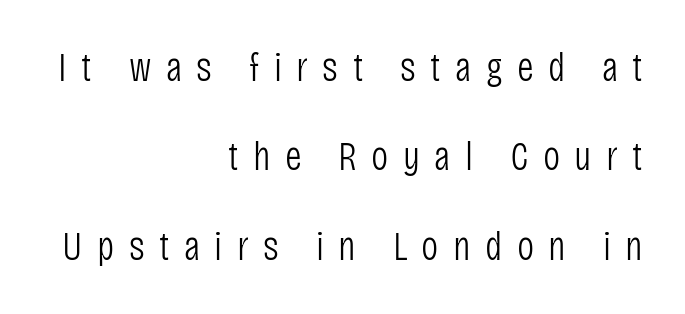
If you drew a ruler down the right edge, every line would touch it. You could not count columns in this text — the font is proportionally spaced. The letterforms sit at book weight or below. The passage shown is typeset with a sans-serif family. Check the space under the baseline: it is left empty.
